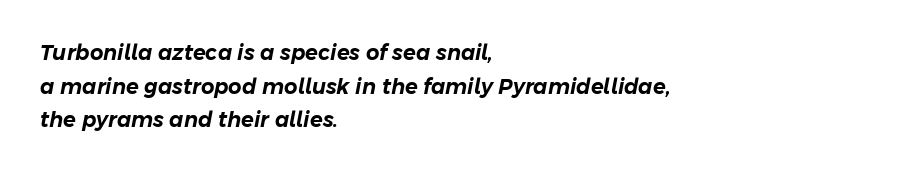
If you drew a ruler down the left edge, every line would touch it. Compared with typical paragraphs, the rows here are spaced about the same. Letter spacing: default. The words here are not underlined. The glyphs look as if they've been sheared to an angle.
